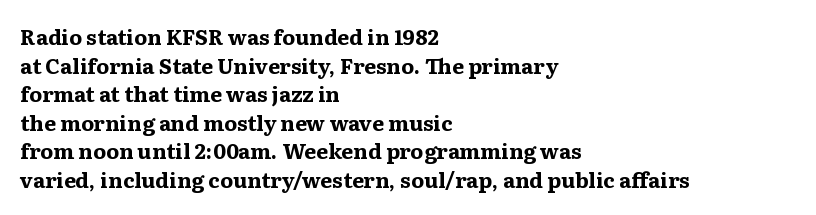
Notice how descenders clear the ascenders below comfortably — that's standard leading. Clear beneath every line of the passage. These lines are set flush left with a ragged right edge. The type sits square on the baseline with zero lean. Each word holds together tightly as a unit, with standard inter-letter gaps.
